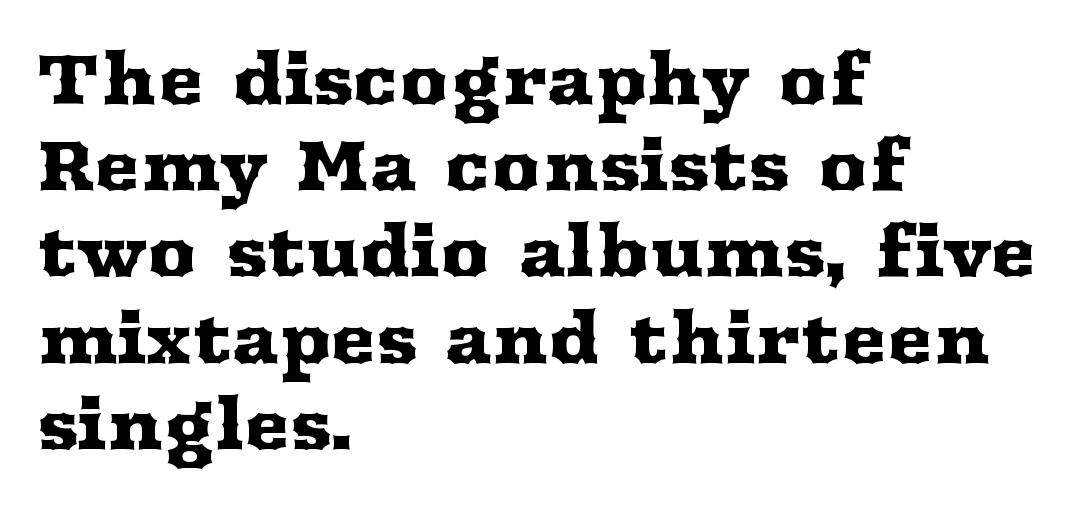
Q: Is the text italic (slanted)? A: No, it is upright.
Q: Is the typeface a serif or a sans-serif typeface? A: Serif.
Q: Is the text underlined? A: No.
Q: How is the paragraph aligned? A: Left-aligned.
Q: Is the spacing between letters normal or unusually wide? A: Normal.
Q: Is the spacing between lines tight, normal or loose? A: Normal.
Q: Width (condensed, normal, or wide)? A: Wide.
Q: Stroke contrast? A: Medium.
Q: x-height? A: Medium.
Q: Monospaced? A: No.
